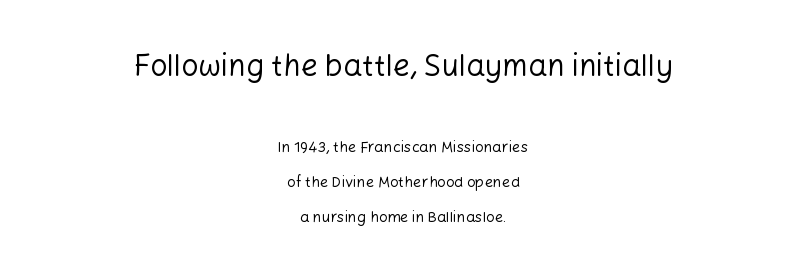
{"serif": "no", "italic": "no", "bold": "no", "weight": "regular", "width": "normal", "stroke_contrast": "low", "x_height": "medium", "monospaced": "no", "underline": "no", "align": "center", "line_spacing": "loose", "line_spacing_ratio": 2.31, "letter_spacing": "normal", "letter_spacing_em": 0.0, "larger_block": "first", "size_ratio": 2.0, "glyph_px": 30}
